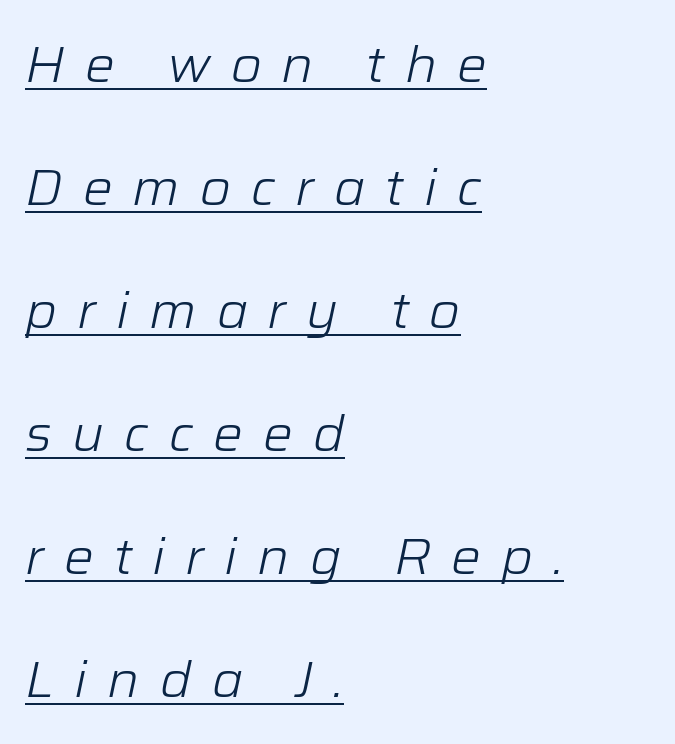
{"italic": "yes", "lean": "right", "slant_degrees": 12, "bold": "no", "weight": "light", "width": "normal", "stroke_contrast": "low", "x_height": "medium", "monospaced": "no", "underline": "yes", "align": "left", "line_spacing": "loose", "line_spacing_ratio": 2.46, "letter_spacing": "wide", "letter_spacing_em": 0.4, "glyph_px": 50}
